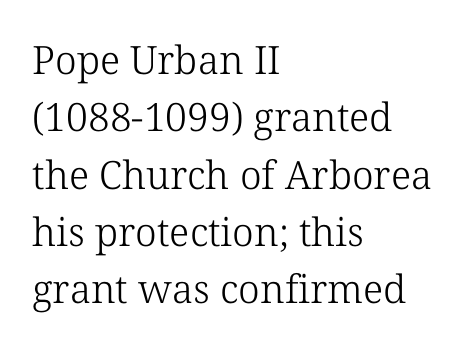
{"serif": "yes", "italic": "no", "bold": "no", "weight": "light", "width": "normal", "stroke_contrast": "low", "x_height": "medium", "monospaced": "no", "underline": "no", "align": "left", "line_spacing": "normal", "line_spacing_ratio": 1.47, "letter_spacing": "normal", "letter_spacing_em": 0.0, "glyph_px": 39}
